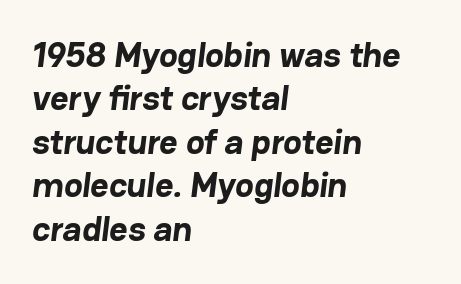
Lines of text with bare space underneath. No feet cap the strokes, marking this as sans-serif type. As a designer I'd log this as weight 700, bold. The ragged edge is on the right, which tells us the setting is flush left.
